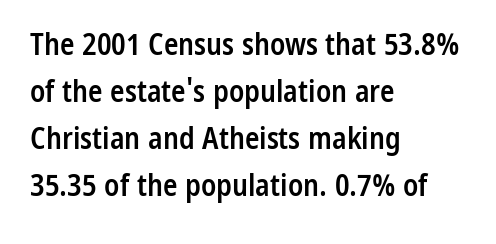
The image shows 30 px semibold, condensed sans-serif type, upright; set left-aligned, normal line spacing (1.57x), normal letter spacing, not underlined; low stroke contrast and a medium x-height.
